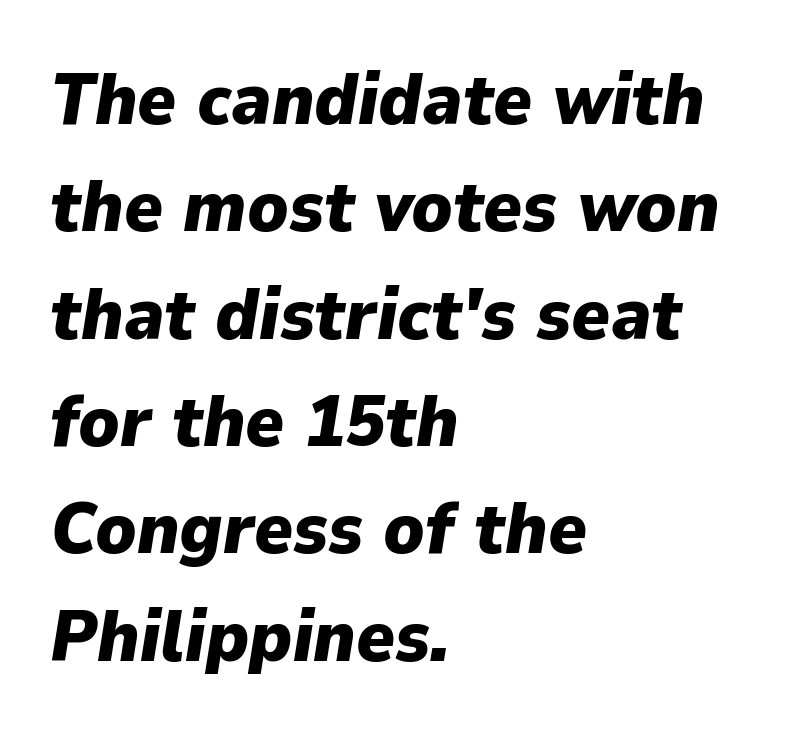
Q: Is the text bold? A: Yes.
Q: Is the text italic (slanted)? A: Yes, it leans right by about 9 degrees.
Q: Is the text underlined? A: No.
Q: How is the paragraph aligned? A: Left-aligned.
Q: Is the spacing between letters normal or unusually wide? A: Normal.
Q: Is the spacing between lines tight, normal or loose? A: Normal.
Q: Width (condensed, normal, or wide)? A: Normal.
Q: Stroke contrast? A: Low.
Q: x-height? A: Medium.
Q: Monospaced? A: No.
